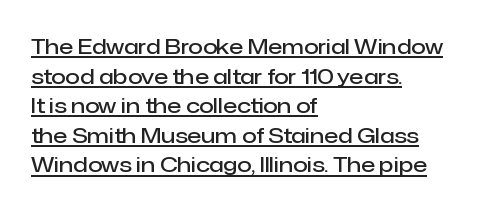
The specimen includes a rule beneath the text block's lines. Does the leading feel generous? No, just average. These lines are set flush left with a ragged right edge. The lettering holds an erect, upright posture throughout. Short note: letters normally spaced. The sample has been set in demibold, a notch under bold.
